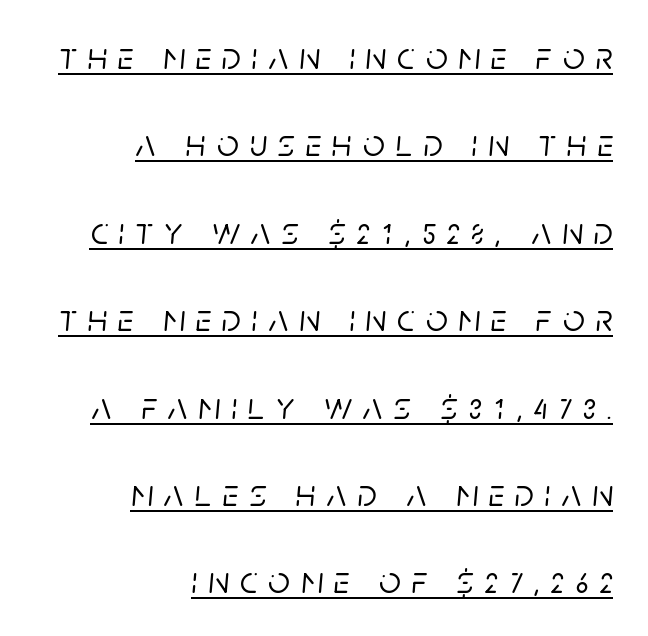
Q: Is the text italic (slanted)? A: Yes, it leans right by about 5 degrees.
Q: Is the text underlined? A: Yes.
Q: How is the paragraph aligned? A: Right-aligned.
Q: Is the spacing between letters normal or unusually wide? A: Unusually wide.
Q: Is the spacing between lines tight, normal or loose? A: Loose.
Q: Width (condensed, normal, or wide)? A: Normal.
Q: Stroke contrast? A: Low.
Q: x-height? A: Large.
Q: Monospaced? A: No.
